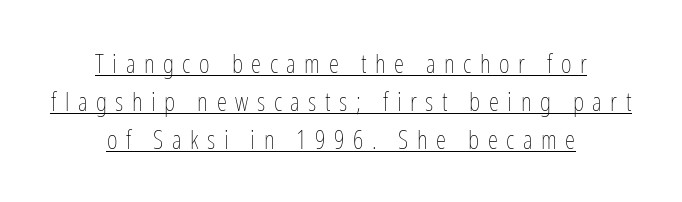
Centered paragraph, ragged on both sides. Think standard paragraph weight, or any step lighter than that. This sample carries an underscore along the baseline area. The rendering inserts visible extra space after every character. Evenly set lines give the paragraph a standard silhouette. No italicization has been applied; the sample stays upright.
